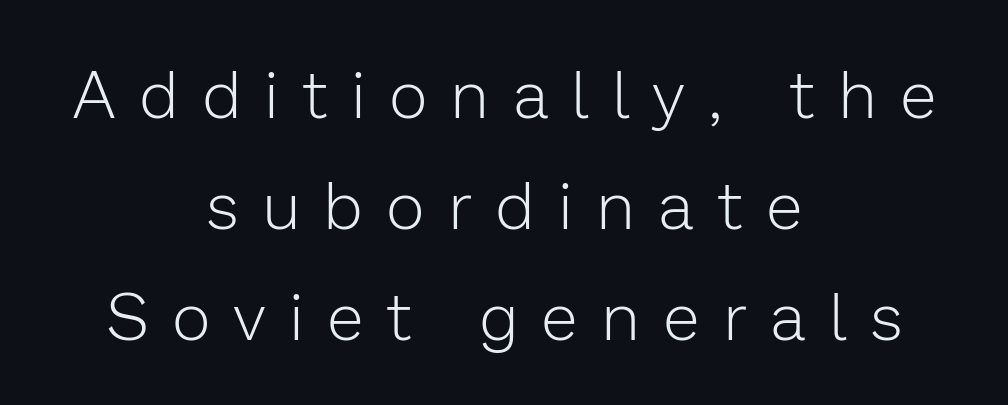
A clean baseline with only descenders dipping below it. The face used here is proportionally spaced, like ordinary book or web type. The typography opts for an upright posture over an oblique one. Classification — sans serif. Compared with a flush-left layout, this one balances lines on the center instead. Horizontal bands of white between lines are of average thickness.
